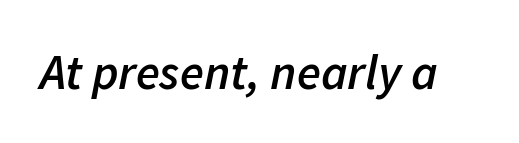
The rendering uses a semibold face; strokes are thickened but not to full bold. The letters sit at their default tracking, neither squeezed nor spread. The rendering applies a slant to the glyphs. Spacing verdict: proportional, widths tailored to each character. The string is rendered with underlining switched off.
